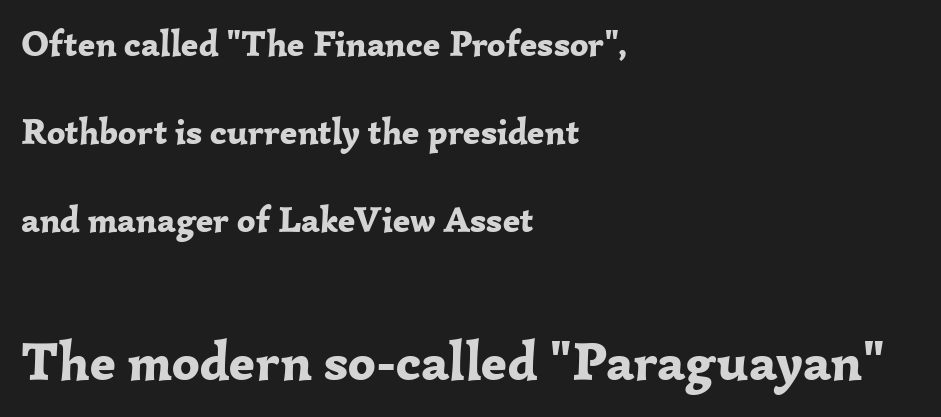
{"serif": "yes", "italic": "no", "bold": "yes", "weight": "bold", "width": "normal", "stroke_contrast": "low", "x_height": "medium", "monospaced": "no", "underline": "no", "align": "left", "line_spacing": "loose", "line_spacing_ratio": 2.44, "letter_spacing": "normal", "letter_spacing_em": 0.0, "larger_block": "second", "size_ratio": 1.5, "glyph_px": 54}
